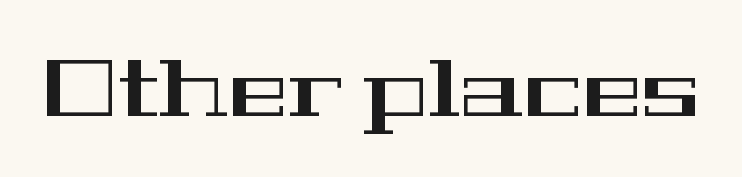
{"serif": "yes", "italic": "no", "width": "wide", "stroke_contrast": "high", "x_height": "medium", "monospaced": "no", "underline": "no", "letter_spacing": "normal", "letter_spacing_em": 0.0, "glyph_px": 80}
